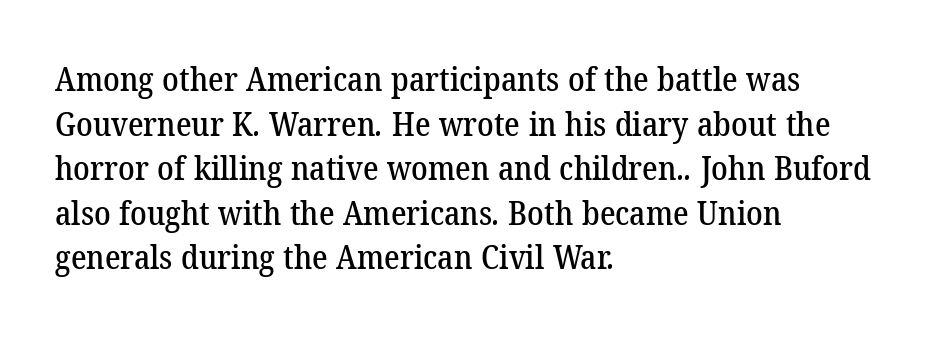
{"serif": "yes", "width": "normal", "stroke_contrast": "low", "x_height": "medium", "monospaced": "no", "underline": "no", "align": "left", "line_spacing": "normal", "line_spacing_ratio": 1.35, "letter_spacing": "normal", "letter_spacing_em": 0.0, "glyph_px": 33}
